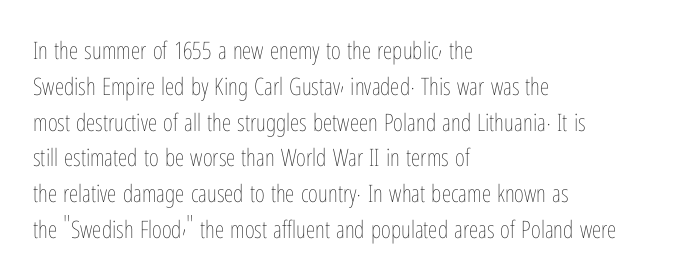
The setting favours the left margin, as ordinary paragraphs usually do. Upright lettering throughout. Letter spacing: default. No chunkiness to these letters — they're not bold.
